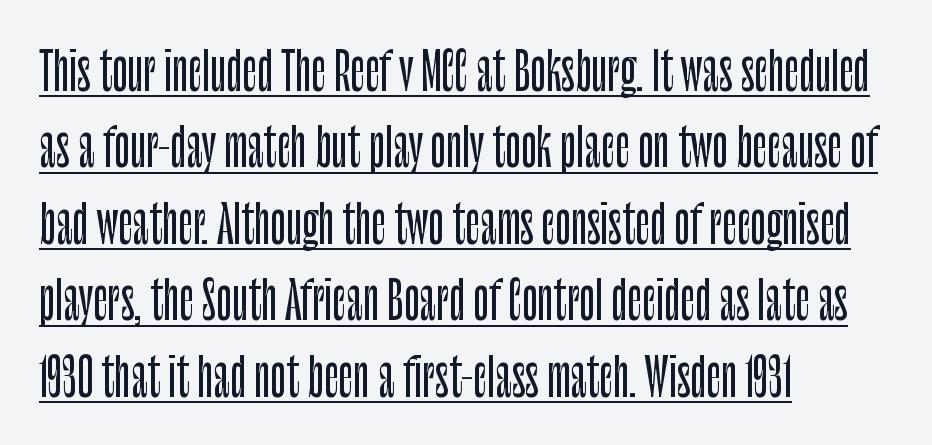
The image shows 51 px condensed sans-serif type, upright; set left-aligned, normal line spacing (1.5x), normal letter spacing, underlined; low stroke contrast and a large x-height.
